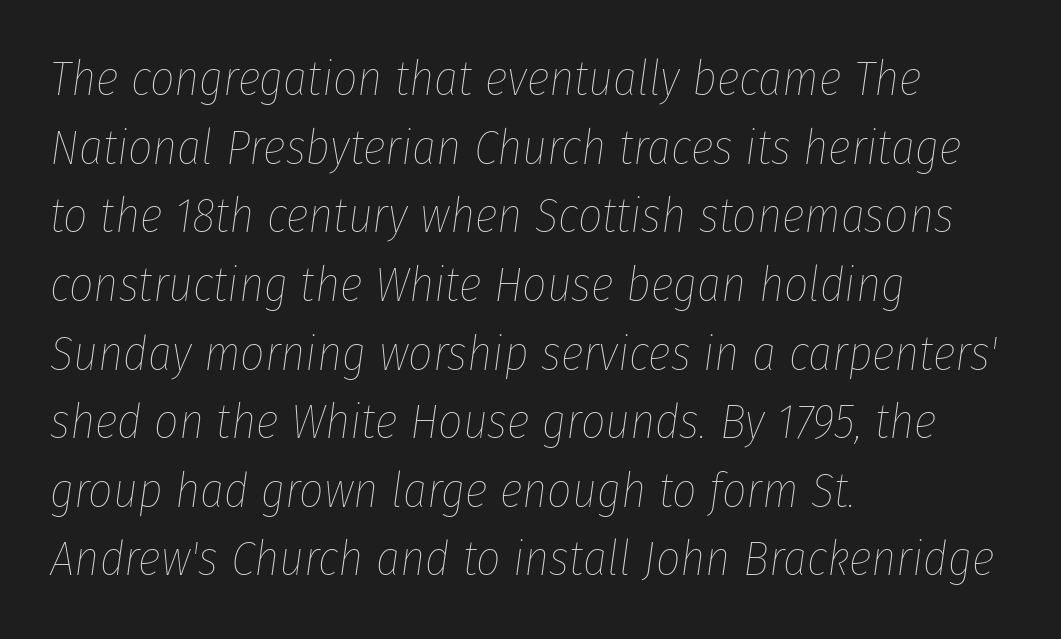
Q: Is the text bold? A: No.
Q: Is the text italic (slanted)? A: Yes, it leans right by about 8 degrees.
Q: Is the text underlined? A: No.
Q: How is the paragraph aligned? A: Left-aligned.
Q: Is the spacing between letters normal or unusually wide? A: Normal.
Q: Is the spacing between lines tight, normal or loose? A: Normal.
Q: Width (condensed, normal, or wide)? A: Condensed.
Q: Stroke contrast? A: Low.
Q: x-height? A: Medium.
Q: Monospaced? A: No.
